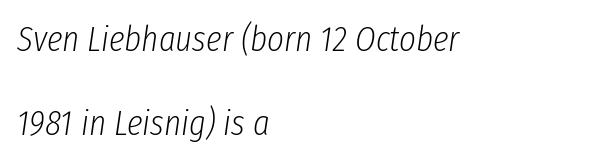
Q: Is the text bold? A: No.
Q: Is the text italic (slanted)? A: Yes, it leans right by about 8 degrees.
Q: Is the text underlined? A: No.
Q: How is the paragraph aligned? A: Left-aligned.
Q: Is the spacing between letters normal or unusually wide? A: Normal.
Q: Is the spacing between lines tight, normal or loose? A: Loose.
Q: Width (condensed, normal, or wide)? A: Condensed.
Q: Stroke contrast? A: Low.
Q: x-height? A: Medium.
Q: Monospaced? A: No.
